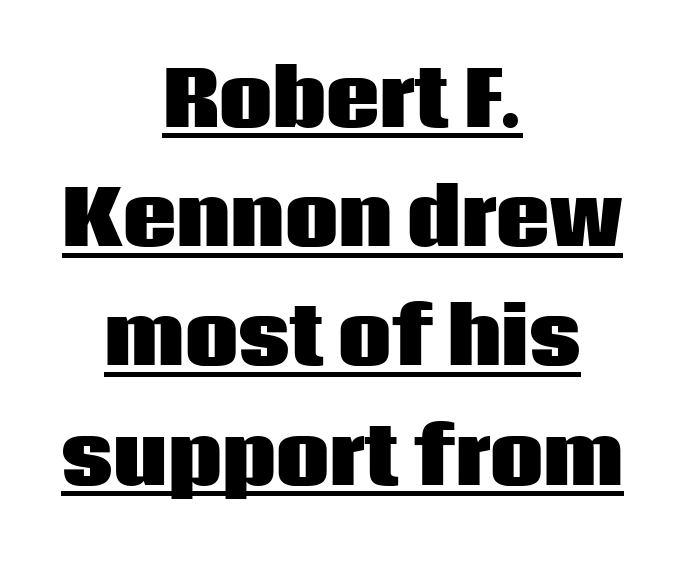
The letters stand upright; this is a roman face. Observe the ordinary spacing: letters are neighbours, not strangers. The sample's only ornament is a line tracing under the words. You could not count columns in this text — the font is proportionally spaced.
